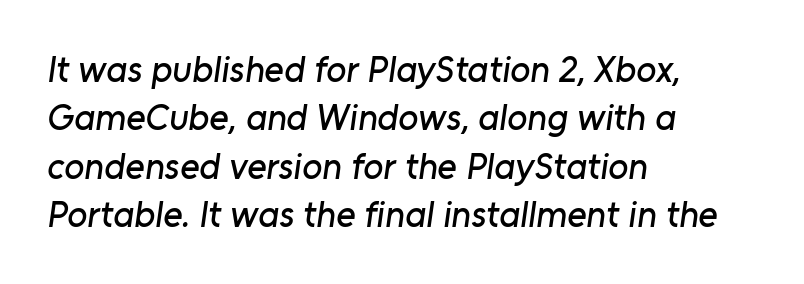
Q: Is the typeface a serif or a sans-serif typeface? A: Sans-serif.
Q: Is the text underlined? A: No.
Q: How is the paragraph aligned? A: Left-aligned.
Q: Is the spacing between letters normal or unusually wide? A: Normal.
Q: Is the spacing between lines tight, normal or loose? A: Normal.
Q: Width (condensed, normal, or wide)? A: Normal.
Q: Stroke contrast? A: Low.
Q: x-height? A: Medium.
Q: Monospaced? A: No.
